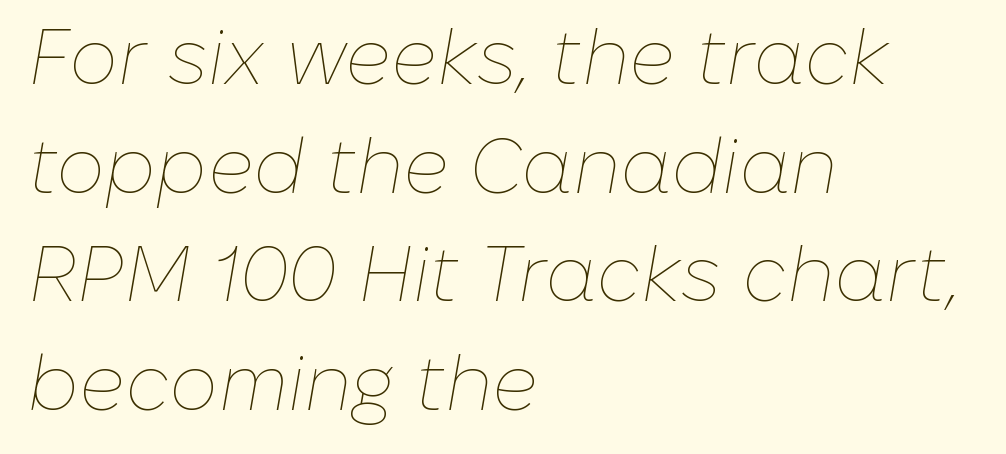
{"italic": "yes", "lean": "right", "slant_degrees": 10, "bold": "no", "weight": "thin", "width": "normal", "stroke_contrast": "low", "x_height": "medium", "monospaced": "no", "underline": "no", "align": "left", "line_spacing": "normal", "line_spacing_ratio": 1.41, "letter_spacing": "normal", "letter_spacing_em": 0.0, "glyph_px": 77}
